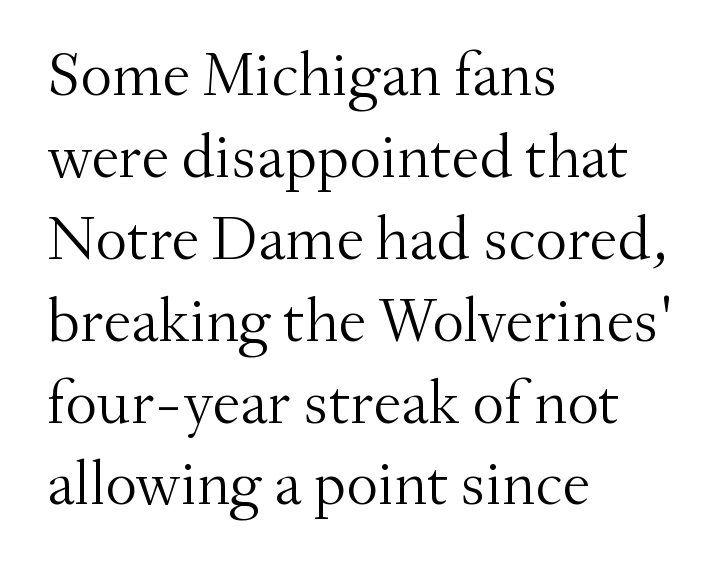
{"serif": "yes", "italic": "no", "bold": "no", "weight": "light", "width": "normal", "stroke_contrast": "medium", "x_height": "small", "monospaced": "no", "underline": "no", "align": "left", "line_spacing": "normal", "line_spacing_ratio": 1.3, "letter_spacing": "normal", "letter_spacing_em": 0.0, "glyph_px": 63}
